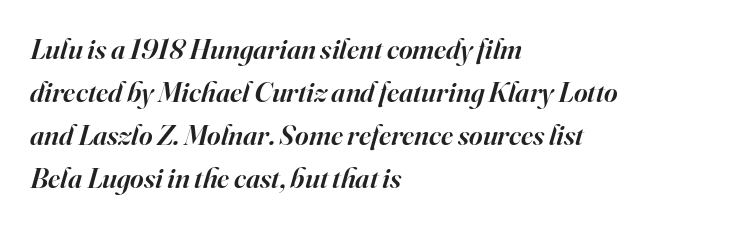
{"serif": "yes", "italic": "yes", "lean": "right", "slant_degrees": 16, "bold": "semi", "weight": "semibold", "width": "normal", "stroke_contrast": "high", "x_height": "small", "monospaced": "no", "underline": "no", "align": "left", "line_spacing": "normal", "line_spacing_ratio": 1.48, "letter_spacing": "normal", "letter_spacing_em": 0.0, "glyph_px": 29}
